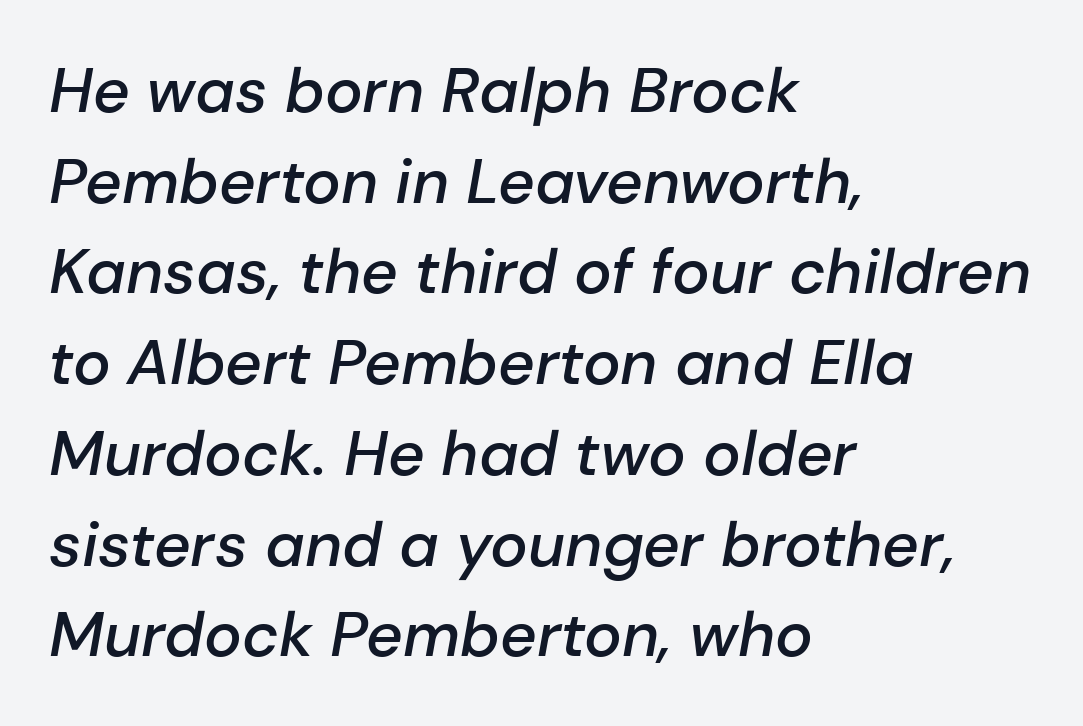
Q: Is the text bold? A: Semi-bold.
Q: Is the text italic (slanted)? A: Yes, it leans right by about 10 degrees.
Q: Is the text underlined? A: No.
Q: How is the paragraph aligned? A: Left-aligned.
Q: Is the spacing between letters normal or unusually wide? A: Normal.
Q: Is the spacing between lines tight, normal or loose? A: Normal.
Q: Width (condensed, normal, or wide)? A: Normal.
Q: Stroke contrast? A: Low.
Q: x-height? A: Medium.
Q: Monospaced? A: No.
